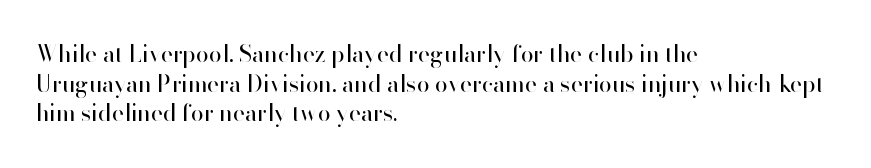
The image shows 23 px text type, upright; set left-aligned, normal line spacing (1.29x), normal letter spacing, not underlined.
